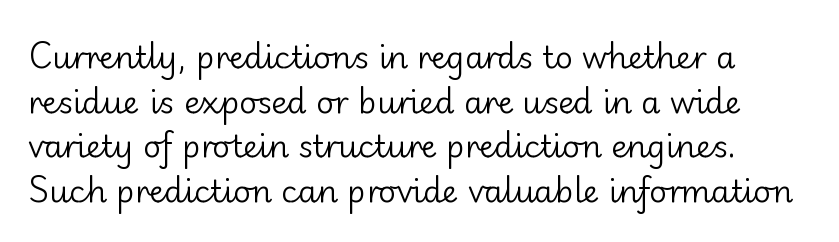
{"serif": "no", "italic": "no", "bold": "no", "weight": "regular", "width": "normal", "stroke_contrast": "low", "x_height": "small", "monospaced": "no", "underline": "no", "line_spacing": "normal", "line_spacing_ratio": 1.44, "letter_spacing": "normal", "letter_spacing_em": 0.0, "glyph_px": 31}
